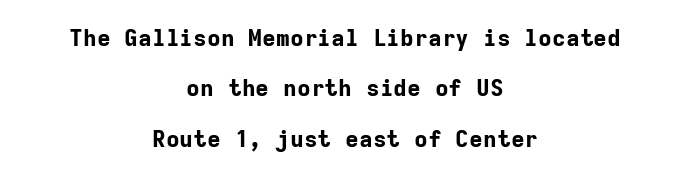
The image shows 23 px bold type, upright; set centered, loose line spacing (2.19x), normal letter spacing, not underlined.
